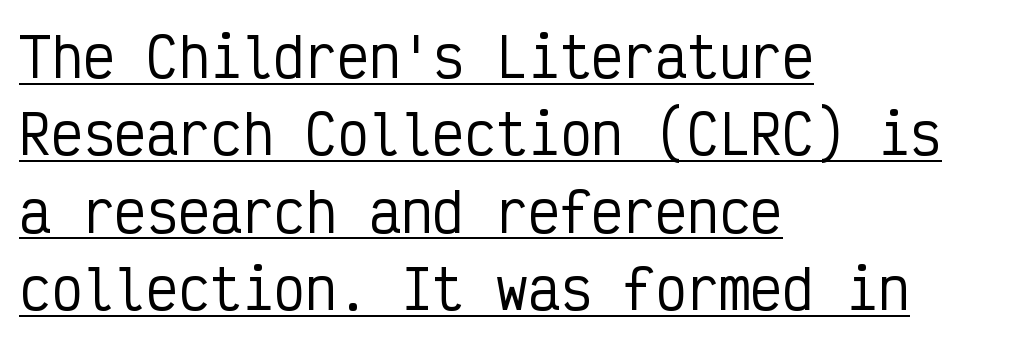
Line beginnings align vertically; line endings do not. Glyph-to-glyph distance matches everyday printed text. Style check: upright. The rendering shows plain stroke endings on the letterforms — a sans-serif design. These lines are rendered in a fixed-pitch font. The words here are underlined.
